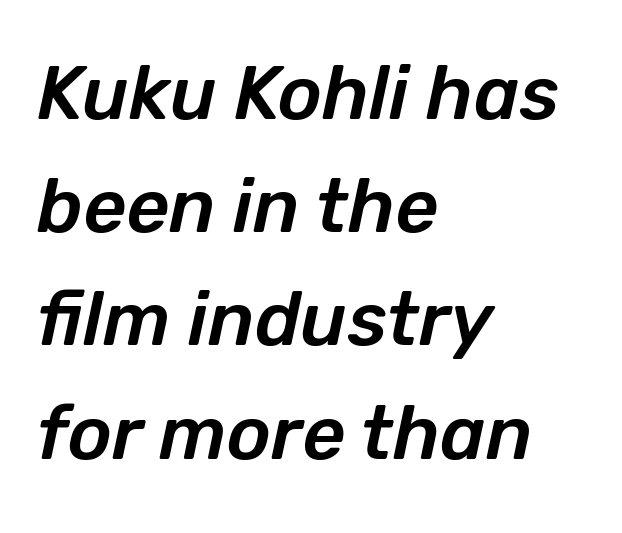
The image shows 75 px text type, italic (leaning right); set left-aligned, normal line spacing (1.51x), normal letter spacing, not underlined; low stroke contrast and a medium x-height.
